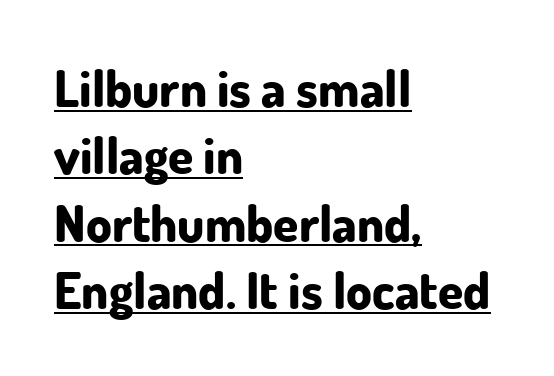
{"serif": "no", "italic": "no", "bold": "yes", "weight": "bold", "width": "normal", "stroke_contrast": "low", "x_height": "small", "monospaced": "no", "underline": "yes", "align": "left", "line_spacing": "normal", "line_spacing_ratio": 1.32, "letter_spacing": "normal", "letter_spacing_em": 0.0, "glyph_px": 51}
